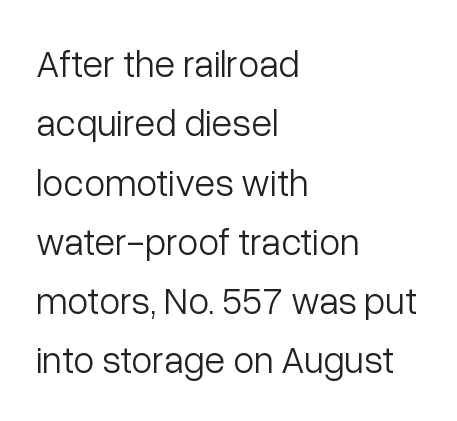
Descender tails drop into unmarked territory. Does extra space separate the letters? No, they use regular spacing. Character widths vary here, with narrow letters taking less room than wide ones. This is roman type, the default non-slanted kind.
